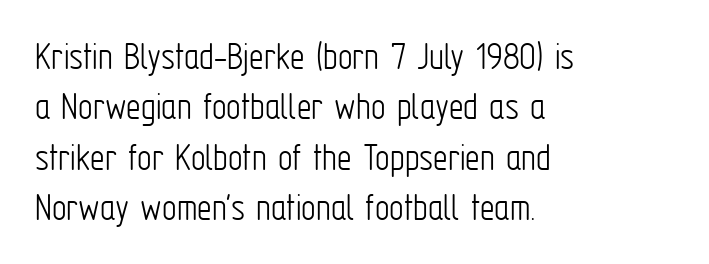
{"serif": "no", "italic": "no", "bold": "no", "weight": "light", "width": "condensed", "stroke_contrast": "low", "x_height": "medium", "monospaced": "no", "underline": "no", "align": "left", "line_spacing_ratio": 1.23, "letter_spacing": "normal", "letter_spacing_em": 0.0, "glyph_px": 41}
